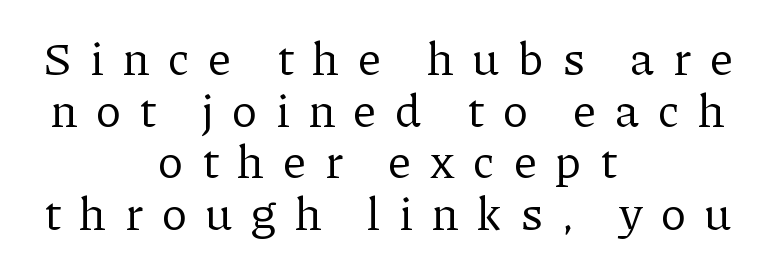
Q: Is the text bold? A: No.
Q: Is the text italic (slanted)? A: No, it is upright.
Q: Is the typeface a serif or a sans-serif typeface? A: Serif.
Q: Is the text underlined? A: No.
Q: How is the paragraph aligned? A: Centered.
Q: Is the spacing between letters normal or unusually wide? A: Unusually wide.
Q: Is the spacing between lines tight, normal or loose? A: Tight.
Q: Width (condensed, normal, or wide)? A: Normal.
Q: Stroke contrast? A: Low.
Q: x-height? A: Medium.
Q: Monospaced? A: No.
